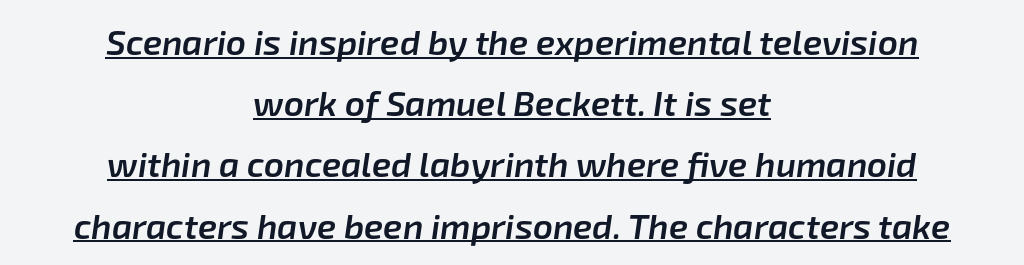
Q: Is the text bold? A: Semi-bold.
Q: Is the text italic (slanted)? A: Yes, it leans right by about 8 degrees.
Q: Is the text underlined? A: Yes.
Q: How is the paragraph aligned? A: Centered.
Q: Is the spacing between letters normal or unusually wide? A: Normal.
Q: Width (condensed, normal, or wide)? A: Normal.
Q: Stroke contrast? A: Low.
Q: x-height? A: Medium.
Q: Monospaced? A: No.
